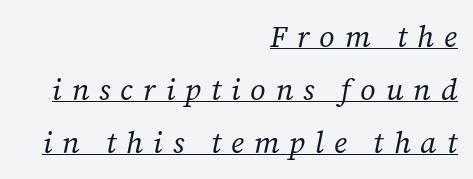
The image shows 30 px regular-weight serif type, italic (leaning right); set right-aligned, line spacing 1.76x, unusually wide letter spacing (+0.33 em), underlined; low stroke contrast and a medium x-height.
